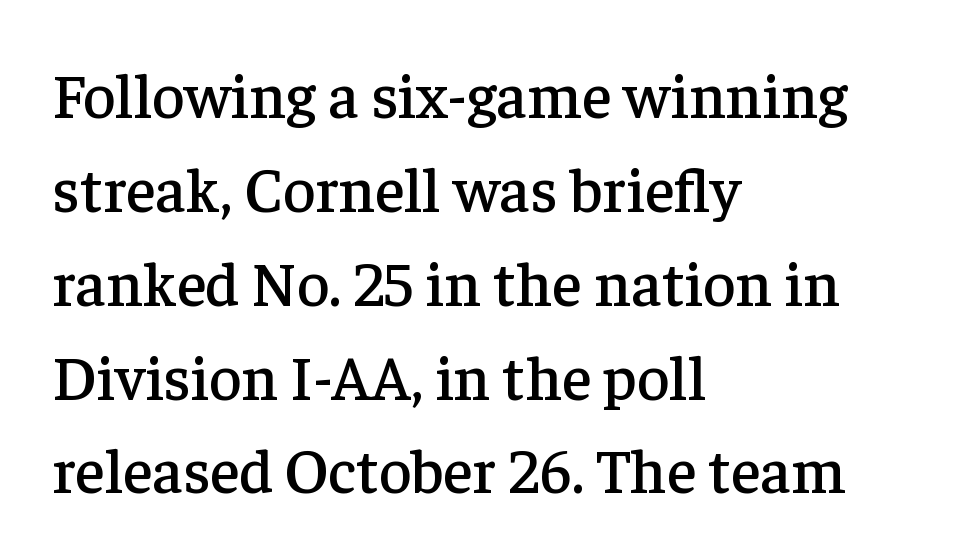
The image shows 63 px serif type, upright; set left-aligned, normal line spacing (1.49x), normal letter spacing, not underlined; low stroke contrast and a medium x-height.
